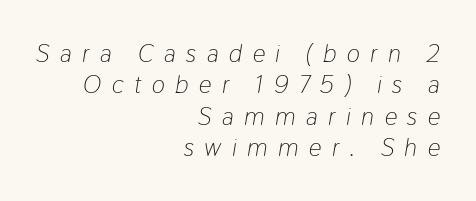
Q: Is the text bold? A: No.
Q: Is the text italic (slanted)? A: Yes, it leans right by about 9 degrees.
Q: Is the text underlined? A: No.
Q: How is the paragraph aligned? A: Right-aligned.
Q: Is the spacing between letters normal or unusually wide? A: Unusually wide.
Q: Is the spacing between lines tight, normal or loose? A: Normal.
